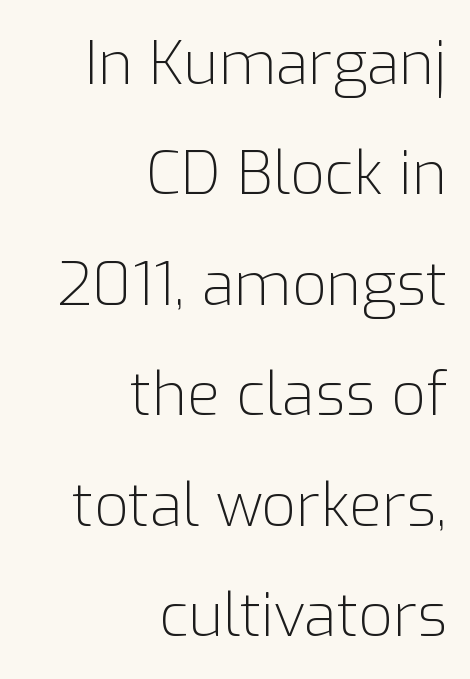
{"serif": "no", "italic": "no", "bold": "no", "weight": "light", "width": "normal", "stroke_contrast": "low", "x_height": "medium", "monospaced": "no", "underline": "no", "align": "right", "line_spacing_ratio": 1.84, "letter_spacing": "normal", "letter_spacing_em": 0.0, "glyph_px": 60}
